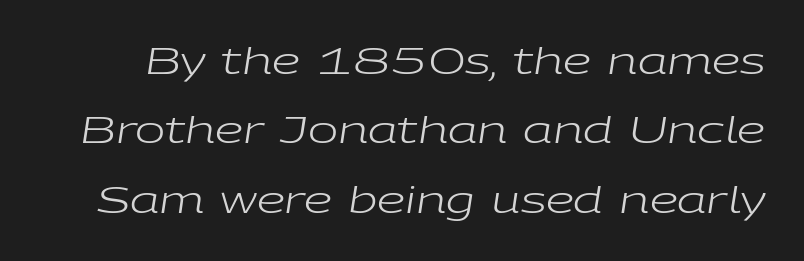
The image shows 36 px regular-weight, wide type, italic (leaning right); set loose line spacing (1.93x), normal letter spacing, not underlined; low stroke contrast and a medium x-height.
